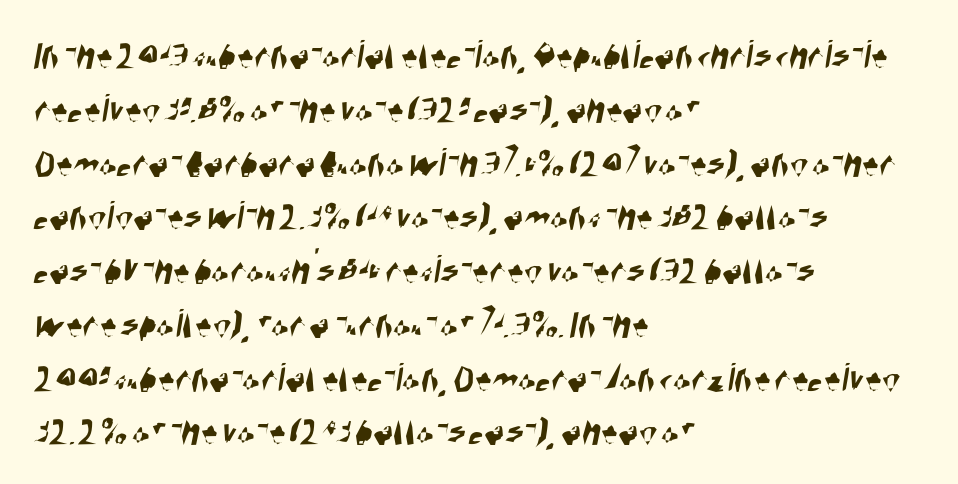
{"serif": "no", "width": "condensed", "stroke_contrast": "high", "x_height": "large", "monospaced": "no", "underline": "no", "align": "left", "line_spacing": "normal", "line_spacing_ratio": 1.28, "letter_spacing": "normal", "letter_spacing_em": 0.0, "glyph_px": 42}
